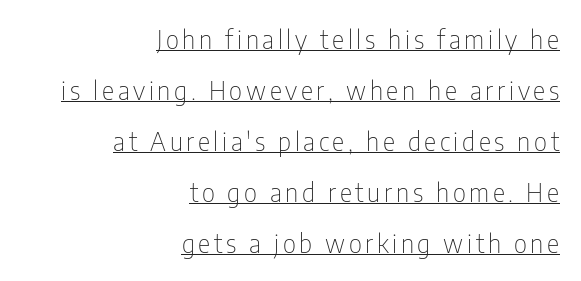
{"italic": "no", "bold": "no", "underline": "yes", "align": "right", "line_spacing": "loose", "line_spacing_ratio": 1.96, "glyph_px": 26}
